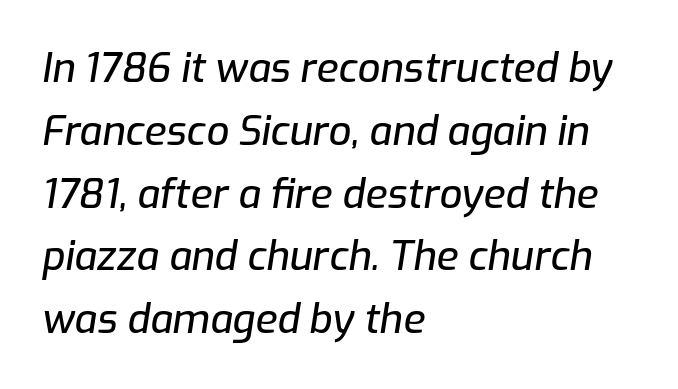
{"italic": "yes", "lean": "right", "slant_degrees": 9, "width": "normal", "stroke_contrast": "low", "x_height": "medium", "monospaced": "no", "underline": "no", "align": "left", "line_spacing": "normal", "line_spacing_ratio": 1.57, "letter_spacing": "normal", "letter_spacing_em": 0.0, "glyph_px": 40}
